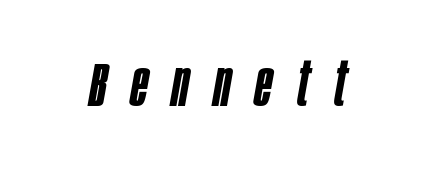
{"italic": "yes", "lean": "right", "slant_degrees": 10, "bold": "semi", "weight": "semibold", "width": "condensed", "stroke_contrast": "low", "x_height": "large", "monospaced": "no", "underline": "no", "letter_spacing": "wide", "letter_spacing_em": 0.39, "glyph_px": 63}
